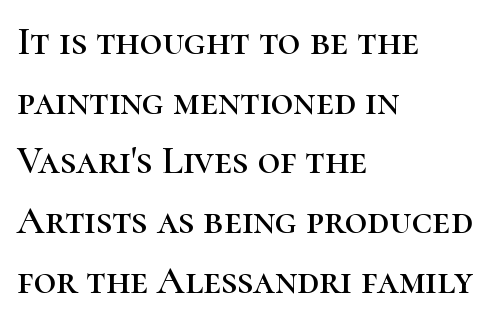
Q: Is the text italic (slanted)? A: No, it is upright.
Q: Is the typeface a serif or a sans-serif typeface? A: Serif.
Q: Is the text underlined? A: No.
Q: How is the paragraph aligned? A: Left-aligned.
Q: Is the spacing between letters normal or unusually wide? A: Normal.
Q: Is the spacing between lines tight, normal or loose? A: Normal.
Q: Width (condensed, normal, or wide)? A: Normal.
Q: Stroke contrast? A: High.
Q: x-height? A: Medium.
Q: Monospaced? A: No.
